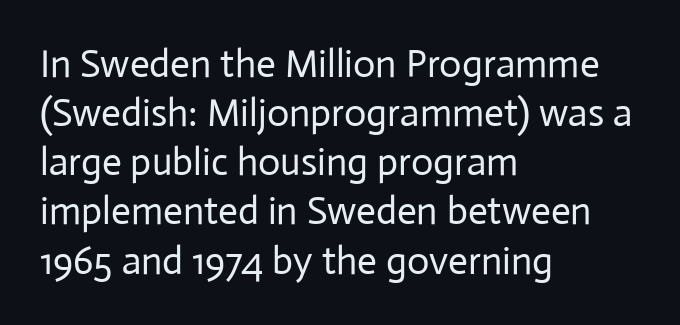
The image shows 39 px regular-weight sans-serif type, upright; set left-aligned, normal line spacing (1.26x), normal letter spacing, not underlined; low stroke contrast and a medium x-height.
